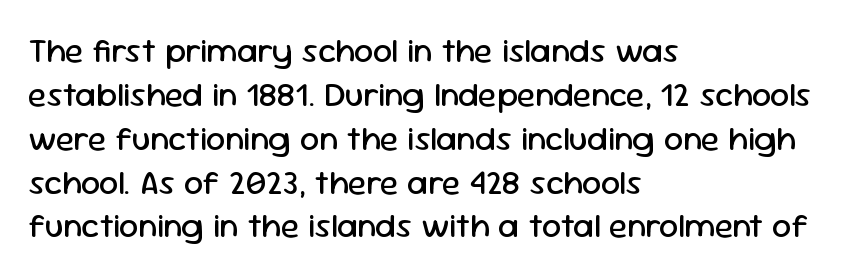
The image shows 34 px regular-weight sans-serif type, upright; set left-aligned, normal line spacing (1.29x), normal letter spacing, not underlined; low stroke contrast and a medium x-height.
